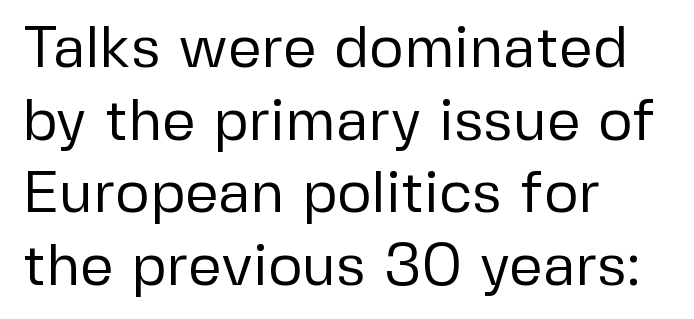
The image shows 59 px regular-weight sans-serif type, upright; set left-aligned, line spacing 1.23x, normal letter spacing, not underlined; low stroke contrast and a medium x-height.
